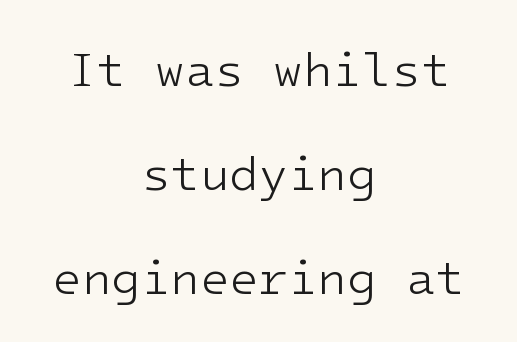
The image shows 48 px light sans-serif type, upright; set centered, loose line spacing (2.17x), normal letter spacing, not underlined; low stroke contrast and a medium x-height.
